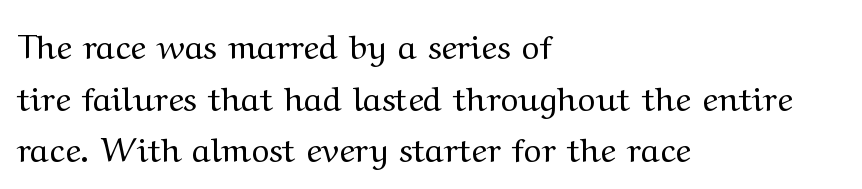
In terms of letterspacing, this is plain default setting. Looks like regular typesetting: each glyph gets only the width it needs. Line starts are locked; line ends wander. Vertical strokes here are truly vertical. Is this a sans? No — the strokes have serifs. Rows of type keep a routine distance in the vertical direction.
